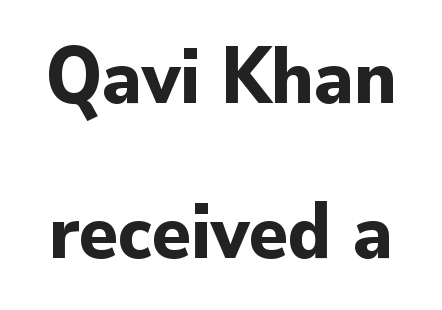
Q: Is the text bold? A: Yes.
Q: Is the text italic (slanted)? A: No, it is upright.
Q: Is the typeface a serif or a sans-serif typeface? A: Sans-serif.
Q: Is the text underlined? A: No.
Q: Is the spacing between letters normal or unusually wide? A: Normal.
Q: Is the spacing between lines tight, normal or loose? A: Loose.
Q: Width (condensed, normal, or wide)? A: Normal.
Q: Stroke contrast? A: Low.
Q: x-height? A: Small.
Q: Monospaced? A: No.
